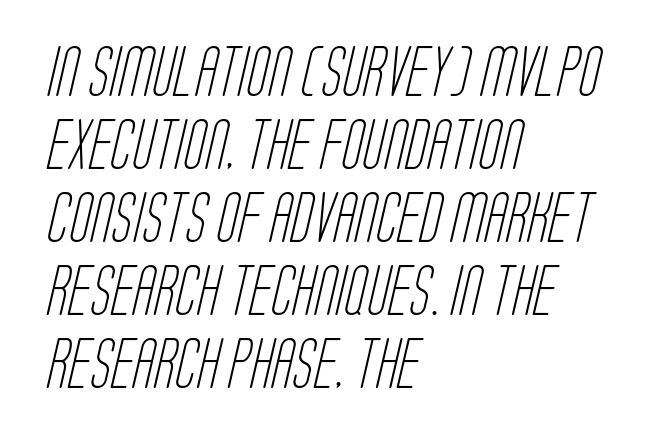
The image shows 50 px light, condensed sans-serif type; set left-aligned, normal line spacing (1.46x), normal letter spacing, not underlined; low stroke contrast and a large x-height.
